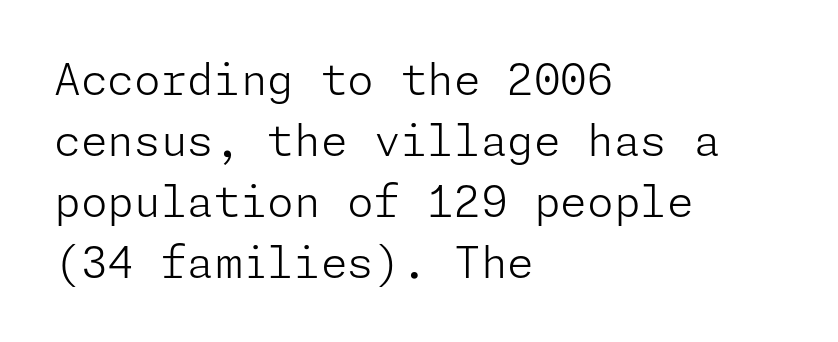
{"serif": "no", "italic": "no", "bold": "no", "weight": "light", "width": "normal", "stroke_contrast": "low", "x_height": "medium", "underline": "no", "align": "left", "line_spacing": "normal", "line_spacing_ratio": 1.42, "letter_spacing": "normal", "letter_spacing_em": 0.0, "glyph_px": 43}
